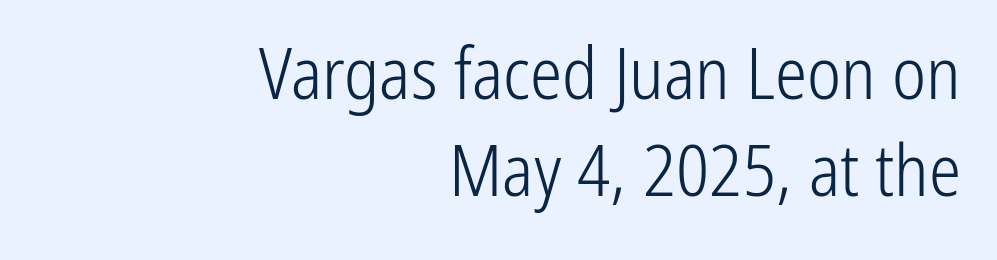
Q: Is the text bold? A: No.
Q: Is the text italic (slanted)? A: No, it is upright.
Q: Is the typeface a serif or a sans-serif typeface? A: Sans-serif.
Q: Is the text underlined? A: No.
Q: How is the paragraph aligned? A: Right-aligned.
Q: Is the spacing between letters normal or unusually wide? A: Normal.
Q: Is the spacing between lines tight, normal or loose? A: Normal.
Q: Width (condensed, normal, or wide)? A: Condensed.
Q: Stroke contrast? A: Low.
Q: x-height? A: Medium.
Q: Monospaced? A: No.
